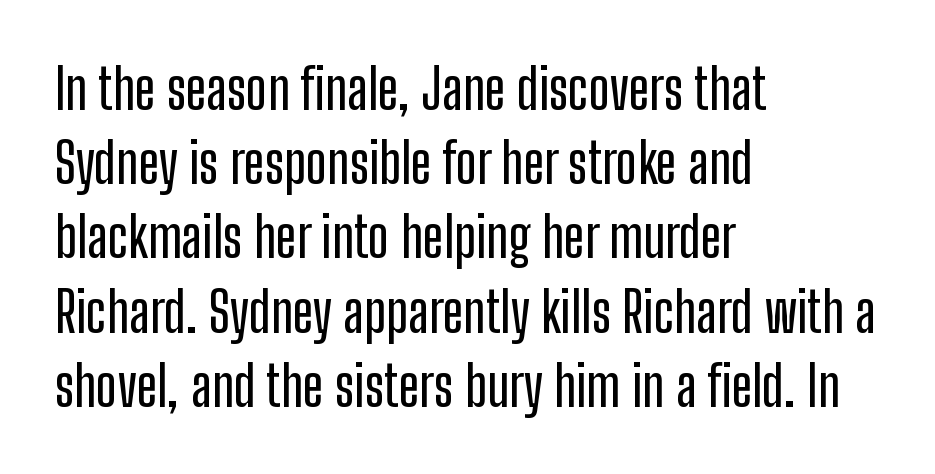
{"serif": "no", "italic": "no", "width": "condensed", "stroke_contrast": "low", "x_height": "medium", "monospaced": "no", "underline": "no", "align": "left", "line_spacing": "normal", "line_spacing_ratio": 1.35, "letter_spacing": "normal", "letter_spacing_em": 0.0, "glyph_px": 55}
